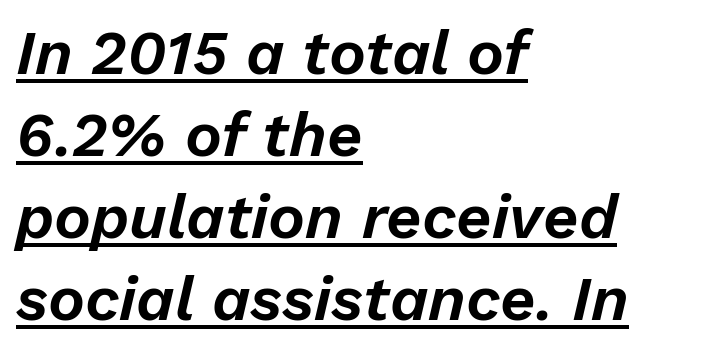
{"italic": "yes", "lean": "right", "slant_degrees": 13, "width": "normal", "stroke_contrast": "low", "x_height": "medium", "monospaced": "no", "underline": "yes", "align": "left", "line_spacing": "normal", "line_spacing_ratio": 1.32, "letter_spacing": "normal", "letter_spacing_em": 0.0, "glyph_px": 62}
